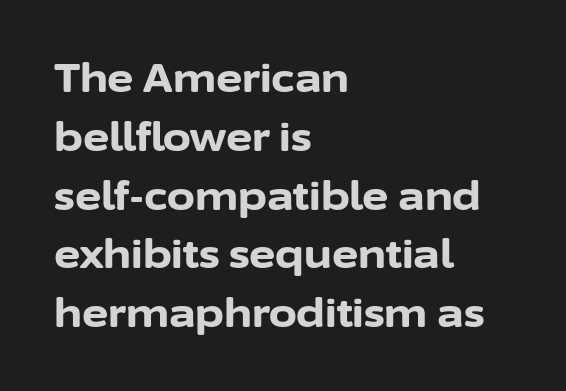
{"serif": "no", "italic": "no", "bold": "yes", "weight": "bold", "width": "normal", "stroke_contrast": "low", "x_height": "medium", "monospaced": "no", "underline": "no", "align": "left", "line_spacing": "normal", "line_spacing_ratio": 1.47, "letter_spacing": "normal", "letter_spacing_em": 0.0, "glyph_px": 40}
